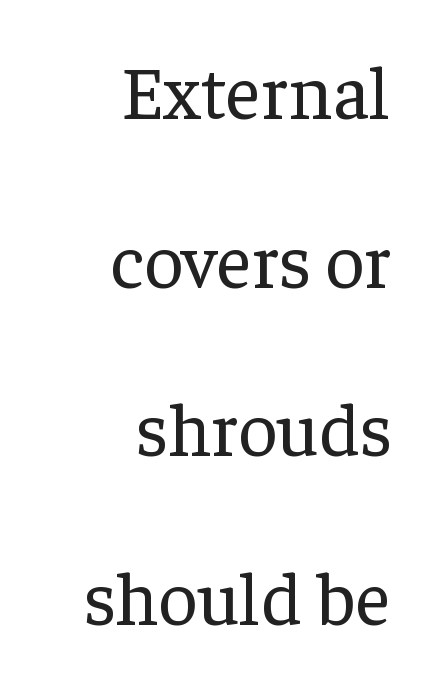
The typesetting does not lean heavy: it is not bold. Rows of type keep a wide berth in the vertical direction. The face used here is rendered with its standard letterfit. Font category for this specimen: serif.
